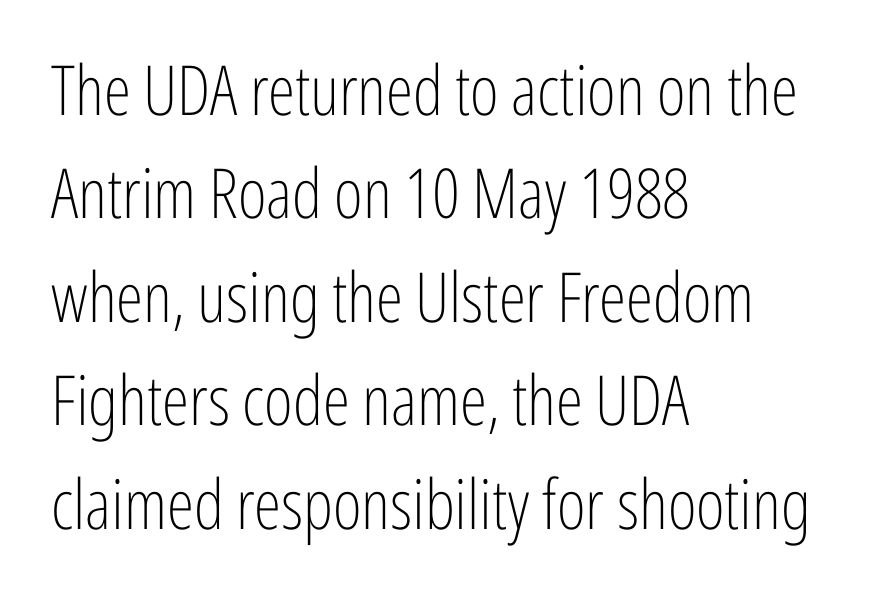
The image shows 69 px light, condensed sans-serif type, upright; set left-aligned, normal line spacing (1.5x), normal letter spacing, not underlined; low stroke contrast and a medium x-height.
